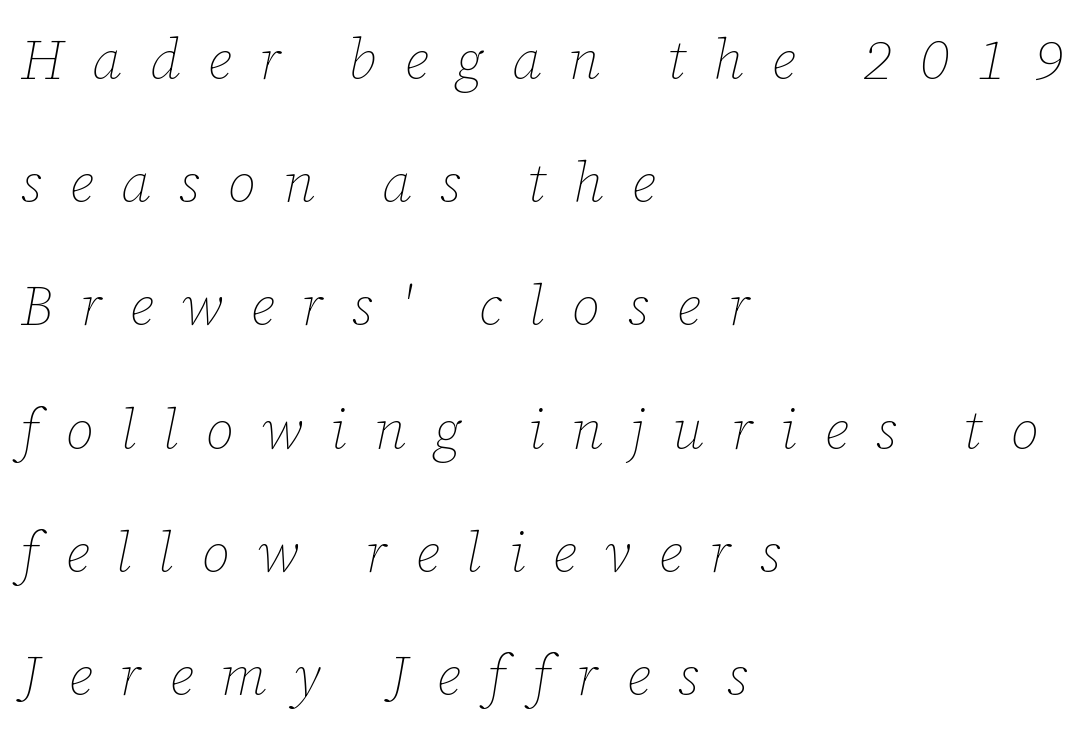
{"italic": "yes", "lean": "right", "slant_degrees": 12, "bold": "no", "weight": "thin", "width": "normal", "stroke_contrast": "low", "x_height": "medium", "monospaced": "no", "underline": "no", "align": "left", "line_spacing": "loose", "line_spacing_ratio": 2.2, "letter_spacing": "wide", "letter_spacing_em": 0.49, "glyph_px": 56}
